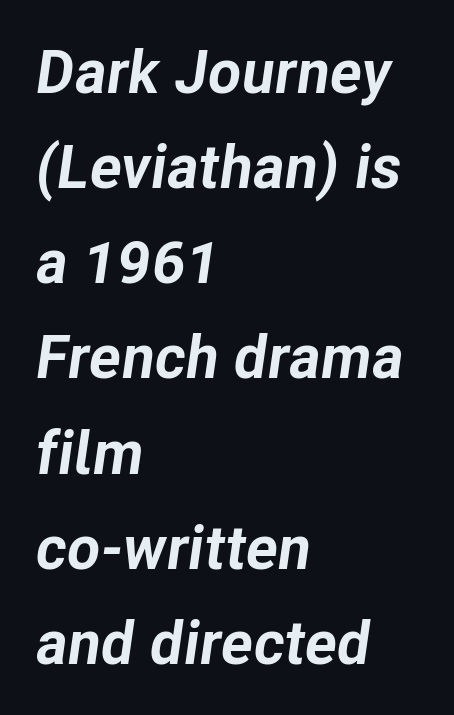
The image shows 61 px bold type, italic (leaning right); set left-aligned, normal line spacing (1.56x), normal letter spacing, not underlined; low stroke contrast and a medium x-height.
